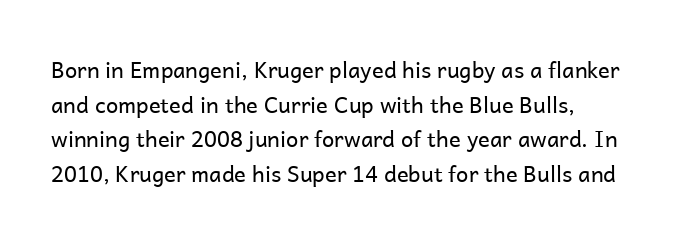
The image shows 22 px text type, upright; set left-aligned, normal line spacing (1.57x), normal letter spacing, not underlined.
